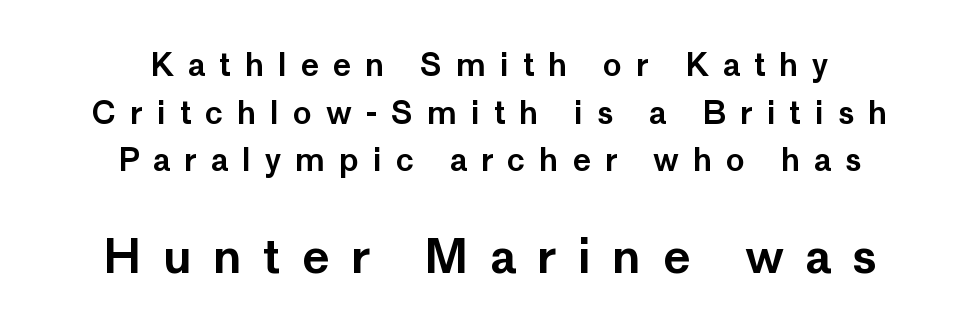
Character size in the trailing block exceeds that of the leading block. Tall strokes in this sample are plumb rather than angled. Each letter's strokes conclude bluntly, with no projecting serifs. This rendering features lettering with no underline. The rows are spaced the way most documents space them.
